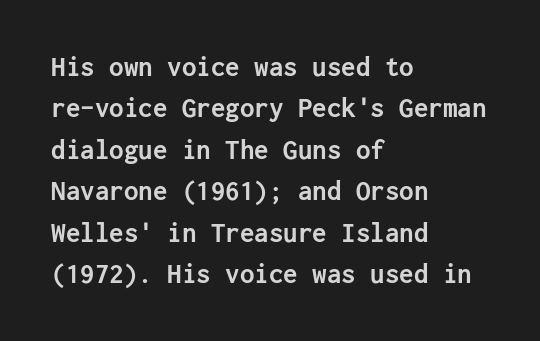
Weight: bold. Layout note: lines flush left. Look at the tracking — it's just the regular setting, nothing added. Evenly set lines give the paragraph a standard silhouette.
